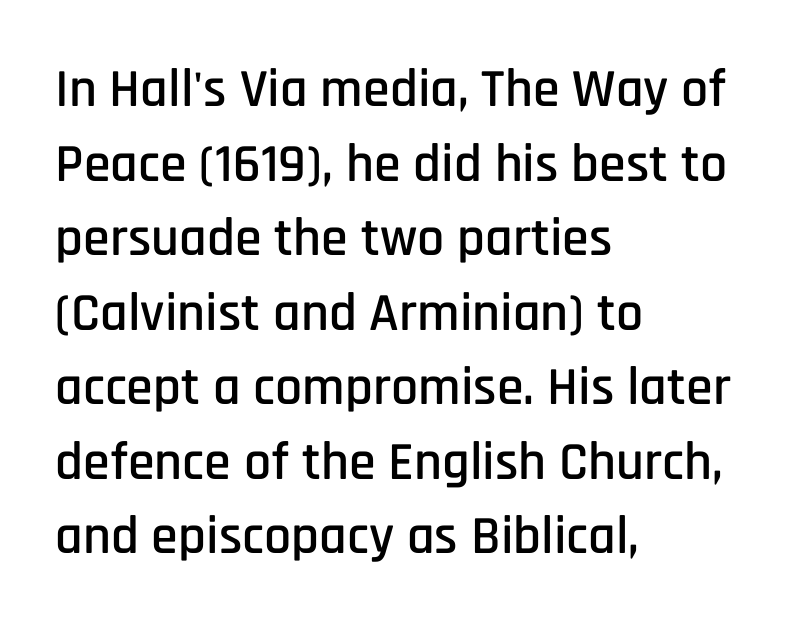
Stroke terminals: plain, sans-serif. Quick note: interline space is typical. Students, note that the glyphs here touch the page at normal intervals. The specimen omits any rule beneath the text block's lines. These lines are set flush left with a ragged right edge. Think of a printed novel: that variable character pitch is what you see here.
